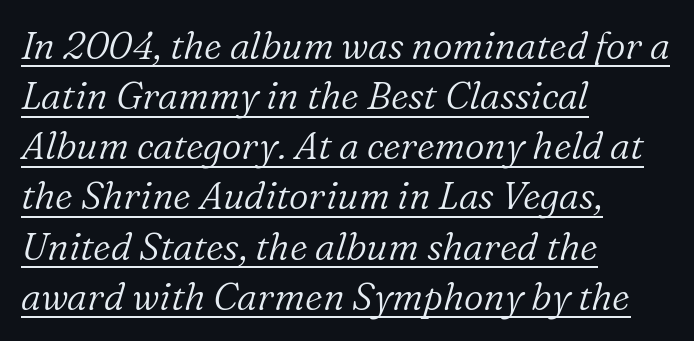
Q: Is the text bold? A: No.
Q: Is the text italic (slanted)? A: Yes, it leans right by about 16 degrees.
Q: Is the typeface a serif or a sans-serif typeface? A: Serif.
Q: Is the text underlined? A: Yes.
Q: How is the paragraph aligned? A: Left-aligned.
Q: Is the spacing between letters normal or unusually wide? A: Normal.
Q: Is the spacing between lines tight, normal or loose? A: Normal.
Q: Width (condensed, normal, or wide)? A: Normal.
Q: Stroke contrast? A: Low.
Q: x-height? A: Medium.
Q: Monospaced? A: No.
